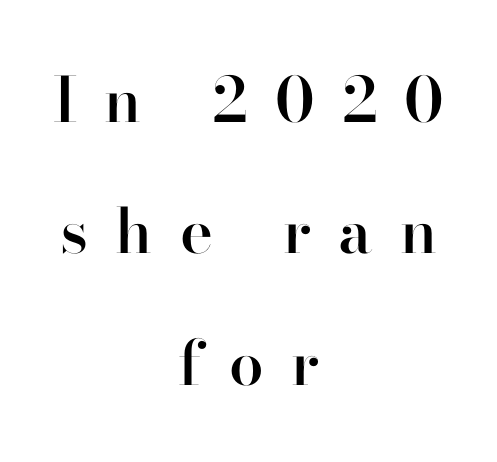
Q: Is the text bold? A: Semi-bold.
Q: Is the text italic (slanted)? A: No, it is upright.
Q: Is the typeface a serif or a sans-serif typeface? A: Serif.
Q: Is the text underlined? A: No.
Q: How is the paragraph aligned? A: Centered.
Q: Is the spacing between letters normal or unusually wide? A: Unusually wide.
Q: Is the spacing between lines tight, normal or loose? A: Loose.
Q: Width (condensed, normal, or wide)? A: Normal.
Q: Stroke contrast? A: High.
Q: x-height? A: Small.
Q: Monospaced? A: No.
